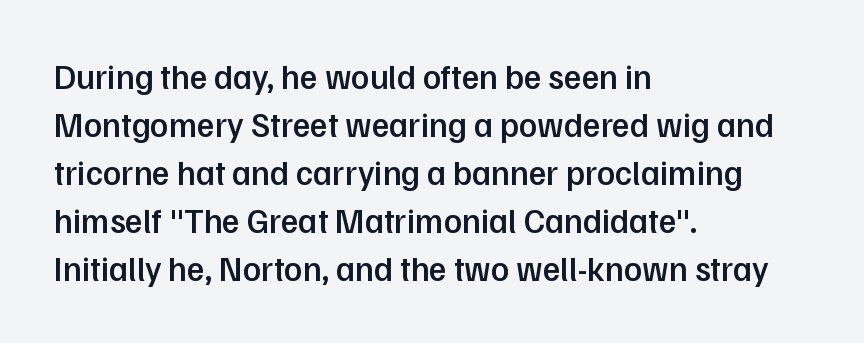
Q: Is the text bold? A: Semi-bold.
Q: Is the text italic (slanted)? A: No, it is upright.
Q: Is the typeface a serif or a sans-serif typeface? A: Sans-serif.
Q: Is the text underlined? A: No.
Q: How is the paragraph aligned? A: Left-aligned.
Q: Is the spacing between letters normal or unusually wide? A: Normal.
Q: Is the spacing between lines tight, normal or loose? A: Normal.
Q: Width (condensed, normal, or wide)? A: Normal.
Q: Stroke contrast? A: Low.
Q: x-height? A: Medium.
Q: Monospaced? A: No.
